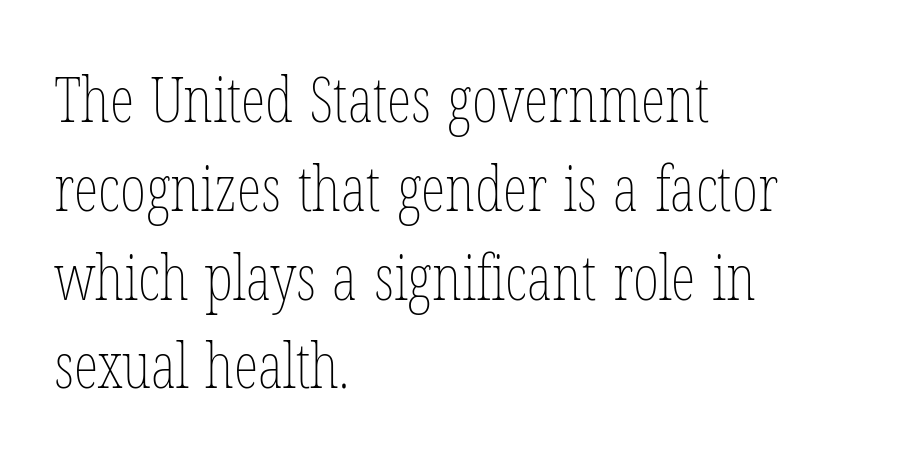
Each stroke keeps to a modest, everyday thickness or less. Underlining? Definitely not there. The ragged edge is on the right, which tells us the setting is flush left. Is this a fixed-width face? No — the glyphs have proportional, varying widths. Students, note that the glyphs here touch the page at normal intervals.
